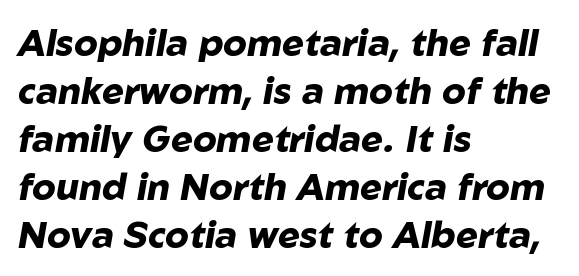
The image shows 37 px heavy type, italic (leaning right); set left-aligned, normal line spacing (1.3x), normal letter spacing, not underlined; low stroke contrast and a medium x-height.
